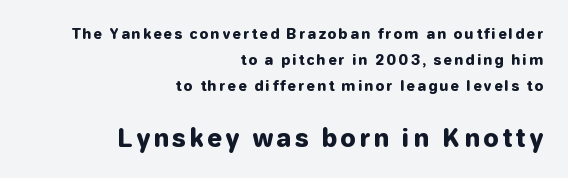
All the whitespace from short lines collects on the left. The specimen reads as upright at a glance. The space directly below the letters is spotless. Stroke thickness is high; the sample reads as a true bold. The rendering enlarges the type as you move from the upper chunk to the lower.
